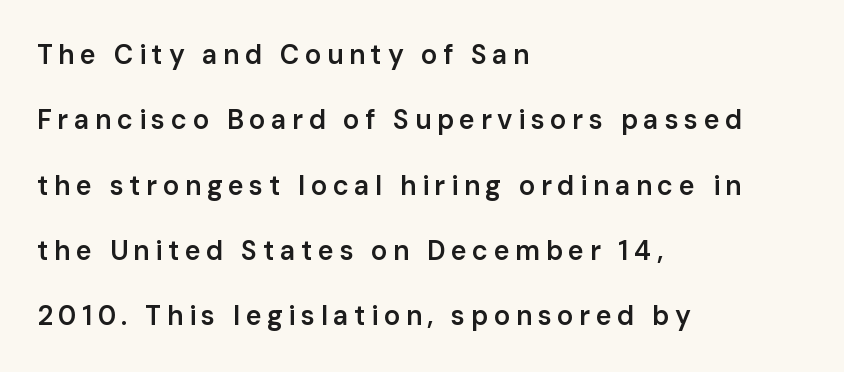
{"italic": "no", "bold": "semi", "underline": "no", "align": "left", "line_spacing": "loose", "line_spacing_ratio": 2.42, "letter_spacing": "wide", "letter_spacing_em": 0.2, "glyph_px": 27}
